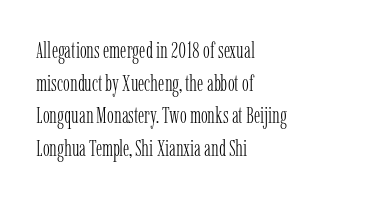
Characters follow at the spacing the type designer built in. The letterforms sit at book weight or below. Rendered with straight, roman letterforms. The rows are spaced the way most documents space them. The strip under each line holds only bare page.
